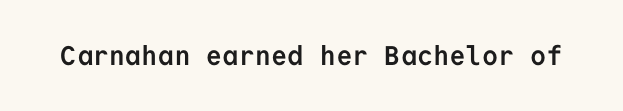
The image shows 27 px bold type, upright; set normal letter spacing, not underlined.
